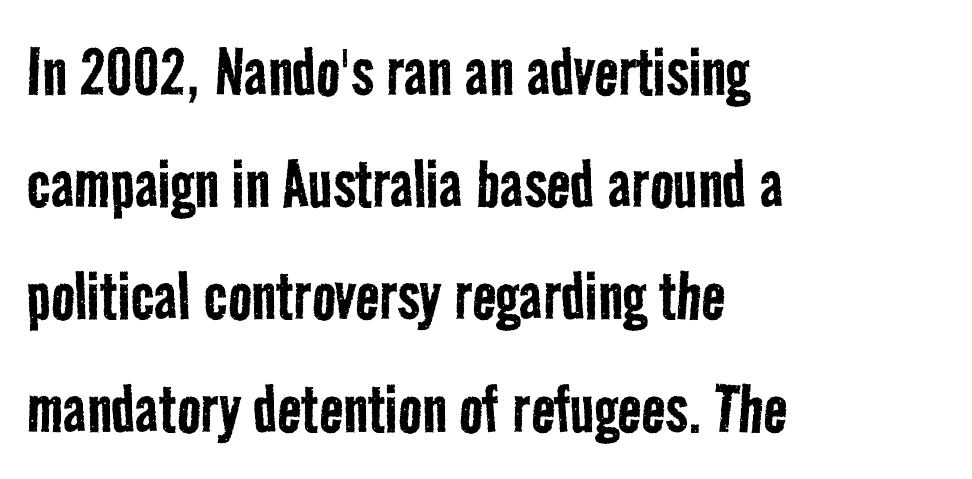
Q: Is the text bold? A: No.
Q: Is the typeface a serif or a sans-serif typeface? A: Sans-serif.
Q: Is the text underlined? A: No.
Q: How is the paragraph aligned? A: Left-aligned.
Q: Is the spacing between letters normal or unusually wide? A: Normal.
Q: Is the spacing between lines tight, normal or loose? A: Normal.
Q: Width (condensed, normal, or wide)? A: Condensed.
Q: Stroke contrast? A: Low.
Q: x-height? A: Medium.
Q: Monospaced? A: No.
